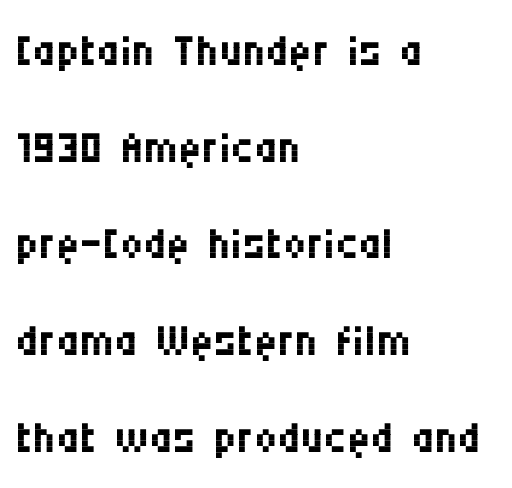
{"serif": "no", "italic": "no", "bold": "no", "weight": "regular", "width": "condensed", "stroke_contrast": "medium", "x_height": "large", "monospaced": "no", "underline": "no", "align": "left", "line_spacing": "normal", "line_spacing_ratio": 1.51, "letter_spacing": "normal", "letter_spacing_em": 0.0, "glyph_px": 64}
